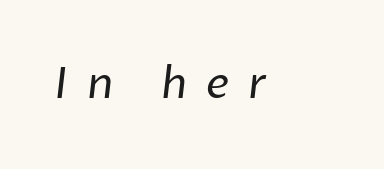
Q: Is the text bold? A: No.
Q: Is the typeface a serif or a sans-serif typeface? A: Sans-serif.
Q: Is the text underlined? A: No.
Q: Is the spacing between letters normal or unusually wide? A: Unusually wide.
Q: Width (condensed, normal, or wide)? A: Normal.
Q: Stroke contrast? A: Low.
Q: x-height? A: Medium.
Q: Monospaced? A: No.
